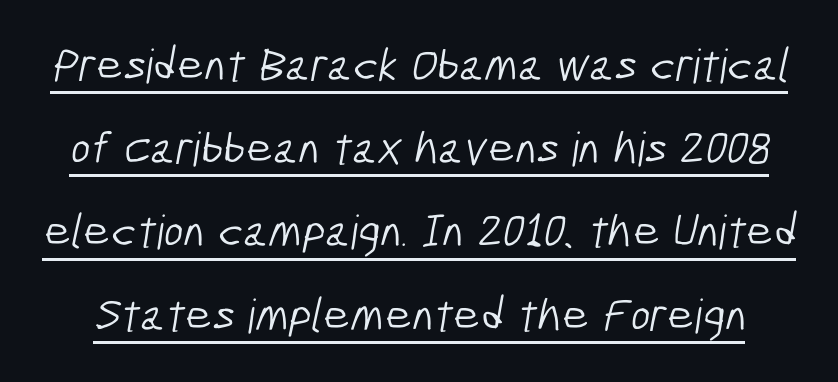
The image shows 47 px light, condensed sans-serif type; set line spacing 1.77x, normal letter spacing, underlined; low stroke contrast and a medium x-height.
